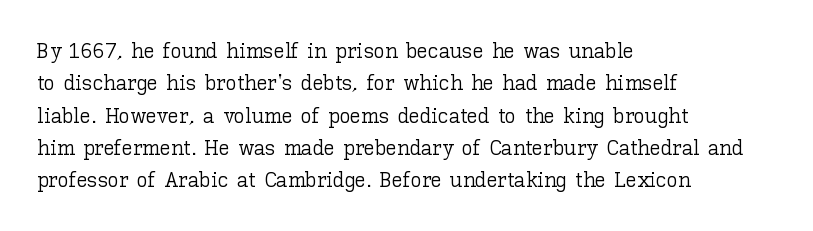
{"italic": "no", "bold": "no", "underline": "no", "align": "left", "line_spacing": "normal", "line_spacing_ratio": 1.47, "letter_spacing": "normal", "letter_spacing_em": 0.0, "glyph_px": 22}
